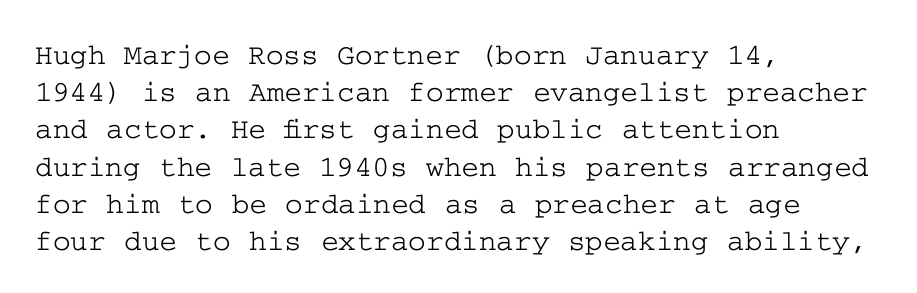
Characters remain perfectly vertical along every line. You can tell from the footed stems that serif type was used. Descender tails drop into unmarked territory. Letter spacing: default. Alignment: flush left.
